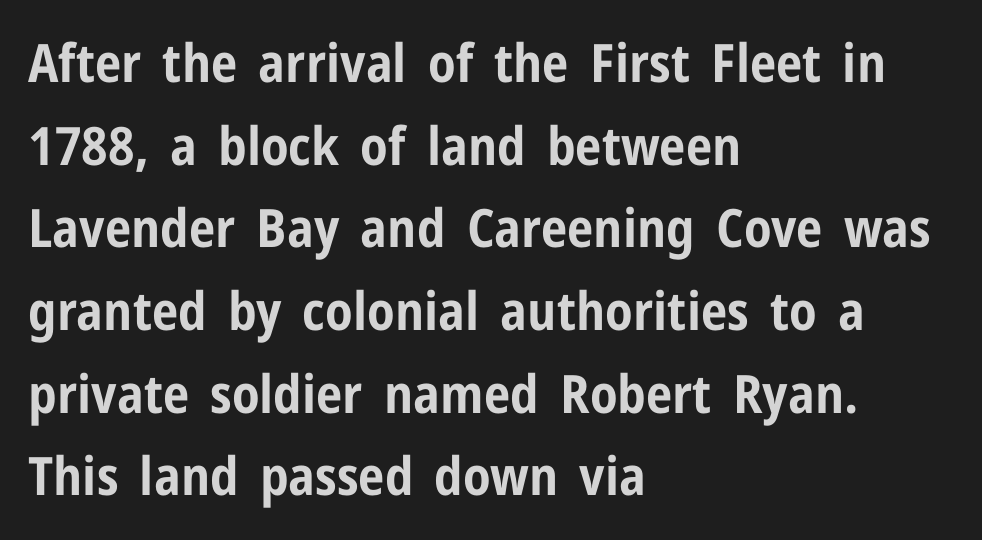
The image shows 53 px bold, condensed sans-serif type, upright; set left-aligned, normal line spacing (1.56x), normal letter spacing, not underlined; low stroke contrast and a medium x-height.
